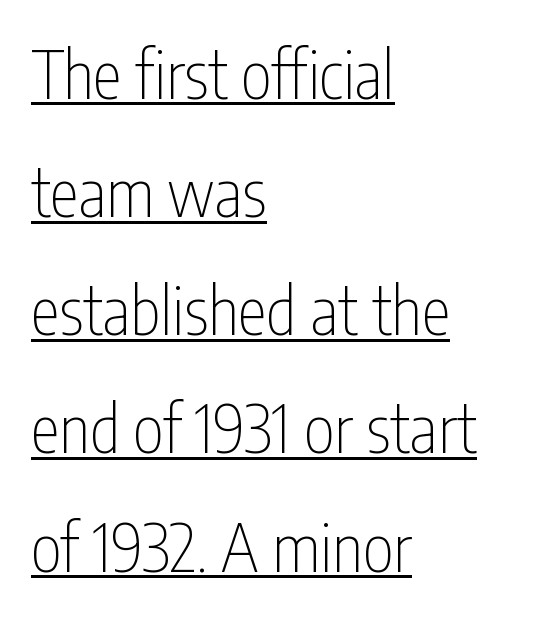
The image shows 66 px thin, condensed sans-serif type, upright; set left-aligned, line spacing 1.79x, normal letter spacing, underlined; low stroke contrast and a medium x-height.
